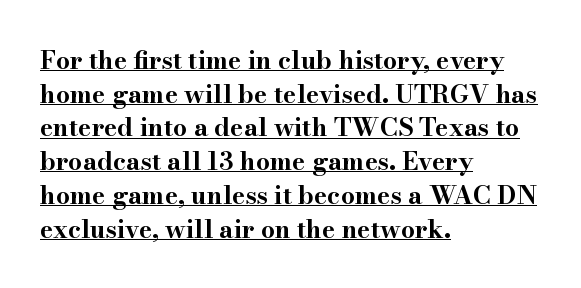
Observe the ordinary spacing: letters are neighbours, not strangers. The words here are underlined. This is the regular roman posture of the typeface. This sample keeps an unexceptional amount of space between lines. The typesetter chose a ragged-right arrangement here.
